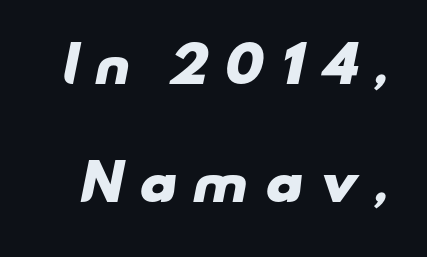
What stands out about the letter spacing? Its width — letters are far apart. A bare baseline throughout the passage. Think of a printed novel: that variable character pitch is what you see here. Students, observe: this is what heavily led, spacious text looks like. A full-strength bold gives these letters their thick strokes.
